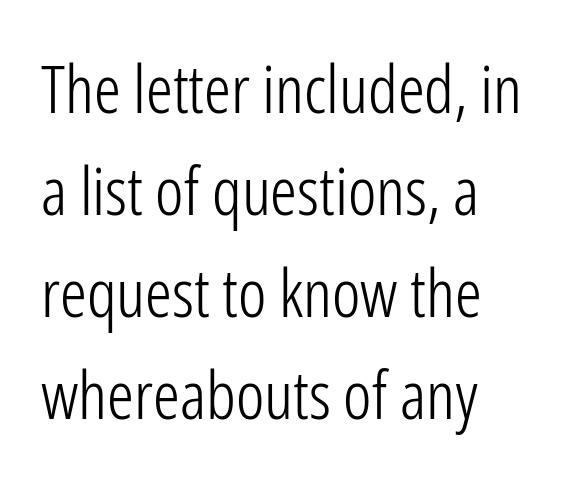
The image shows 67 px light, condensed sans-serif type, upright; set left-aligned, normal line spacing (1.52x), normal letter spacing, not underlined; low stroke contrast and a medium x-height.
